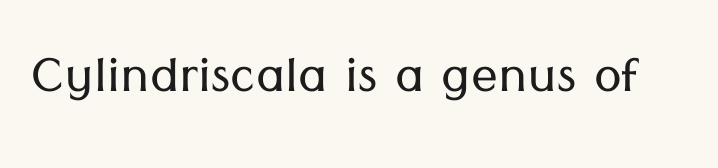
{"serif": "no", "italic": "no", "bold": "no", "weight": "light", "width": "normal", "stroke_contrast": "low", "x_height": "medium", "monospaced": "no", "underline": "no", "letter_spacing": "normal", "letter_spacing_em": 0.0, "glyph_px": 67}
